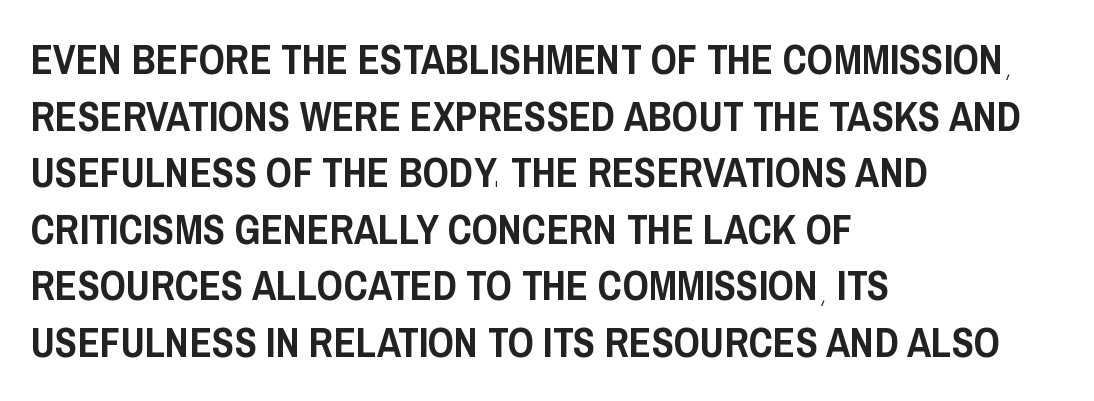
The image shows 41 px condensed sans-serif type, upright; set left-aligned, normal line spacing (1.38x), normal letter spacing, not underlined; low stroke contrast and a large x-height.
